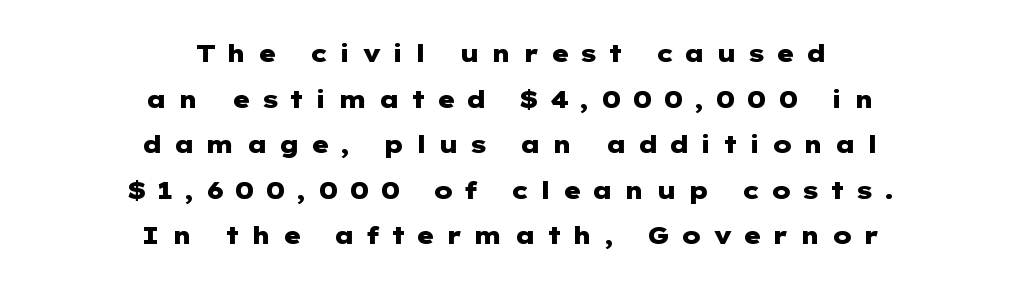
Line starts and ends both wander, symmetrically. Chunky letters — that's bold for sure. The rendering uses a large line-height, opening up the rows. The passage shown has open, widely tracked lettering throughout. Check the space under the baseline: it is left empty.
